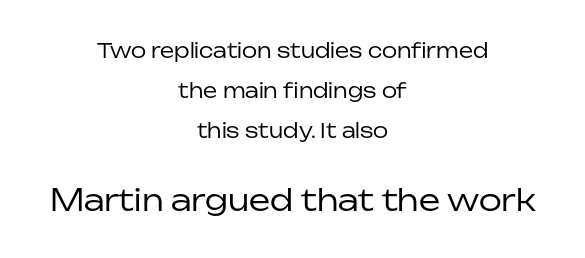
Ordinary non-slanted type is in use. These lines are rendered in a variable-pitch font. This is sans-serif lettering, the kind often seen on screens and signage. Words float on clear page, feet unadorned. Heaviness? Minimal to ordinary, like unemphasized prose. Leftover space on each line is divided equally before and after the words.
